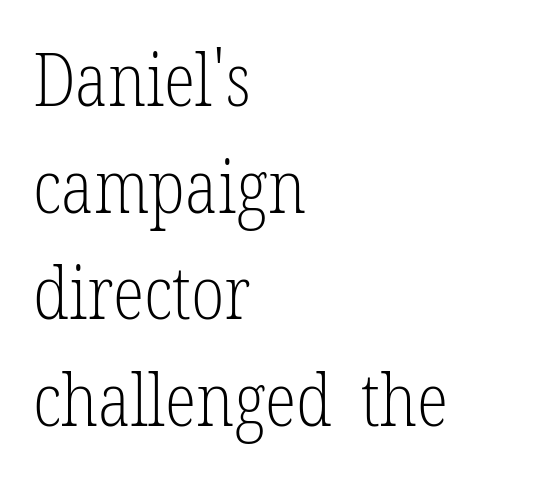
{"serif": "yes", "italic": "no", "bold": "no", "weight": "light", "width": "condensed", "stroke_contrast": "low", "x_height": "medium", "monospaced": "no", "underline": "no", "align": "left", "line_spacing": "normal", "line_spacing_ratio": 1.46, "letter_spacing": "normal", "letter_spacing_em": 0.0, "glyph_px": 73}
